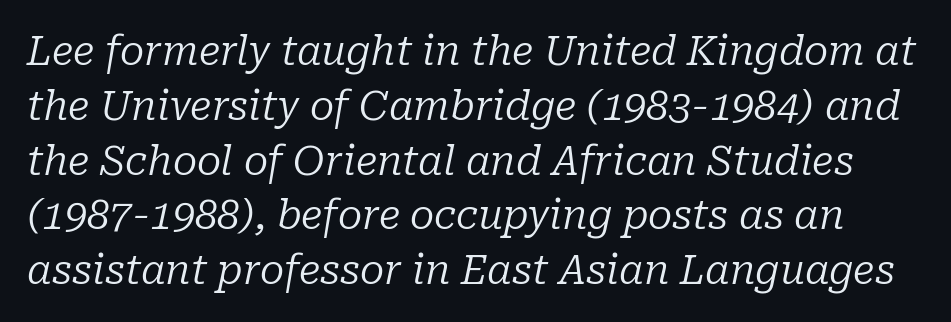
The image shows 40 px regular-weight serif type, italic (leaning right); set normal line spacing (1.37x), normal letter spacing, not underlined; low stroke contrast and a medium x-height.
